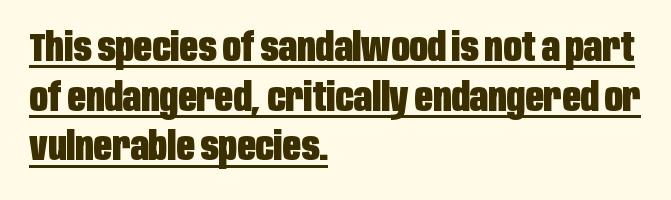
The image shows 40 px heavy, condensed sans-serif type, upright; set left-aligned, line spacing 1.24x, normal letter spacing, underlined; low stroke contrast and a large x-height.
